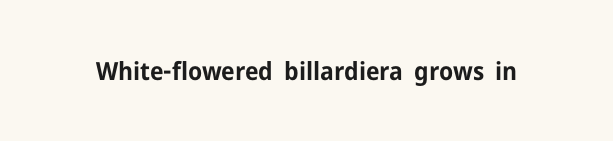
Underlining? Definitely not there. Strong, thick strokes mark this as bold type. This sample uses an upright cut, with every glyph sitting square on the baseline. A typesetter would call this zero additional tracking.
